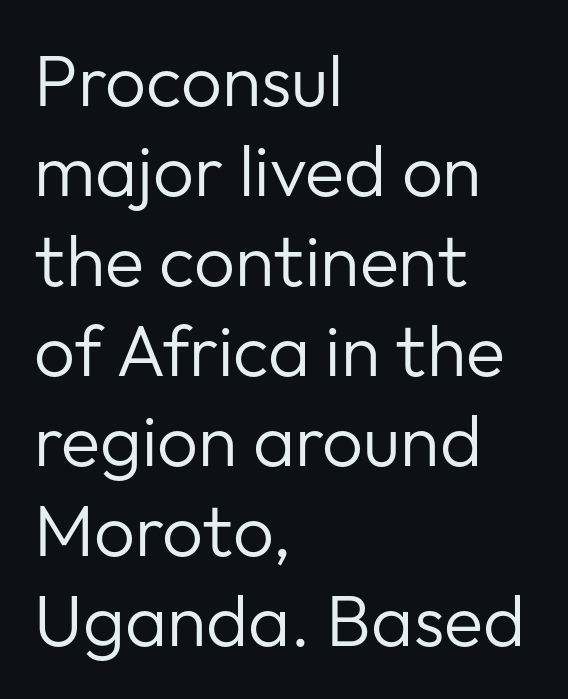
The image shows 72 px regular-weight sans-serif type, upright; set left-aligned, normal line spacing (1.25x), normal letter spacing, not underlined; low stroke contrast and a medium x-height.
